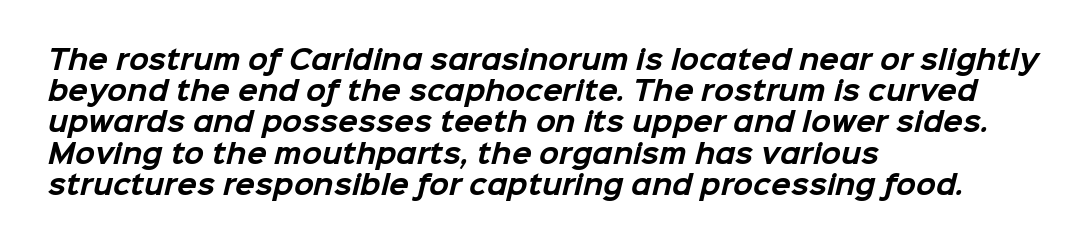
Q: Is the text bold? A: Yes.
Q: Is the text underlined? A: No.
Q: How is the paragraph aligned? A: Left-aligned.
Q: Is the spacing between letters normal or unusually wide? A: Normal.
